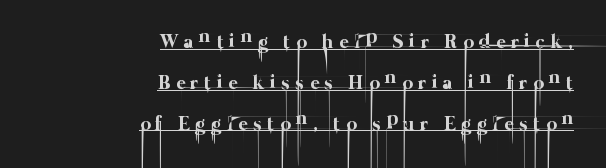
Q: Is the text bold? A: No.
Q: Is the text underlined? A: Yes.
Q: How is the paragraph aligned? A: Right-aligned.
Q: Is the spacing between letters normal or unusually wide? A: Unusually wide.
Q: Is the spacing between lines tight, normal or loose? A: Loose.
